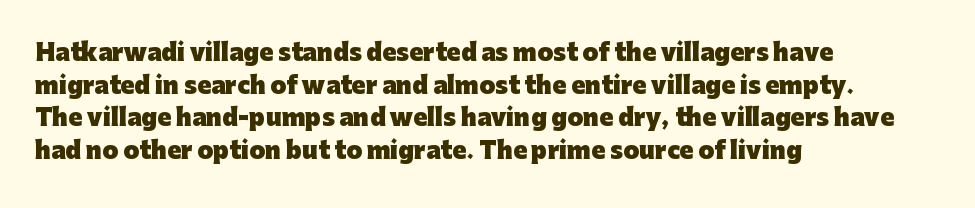
The image shows 23 px bold type, upright; set left-aligned, normal line spacing (1.42x), normal letter spacing, not underlined.
